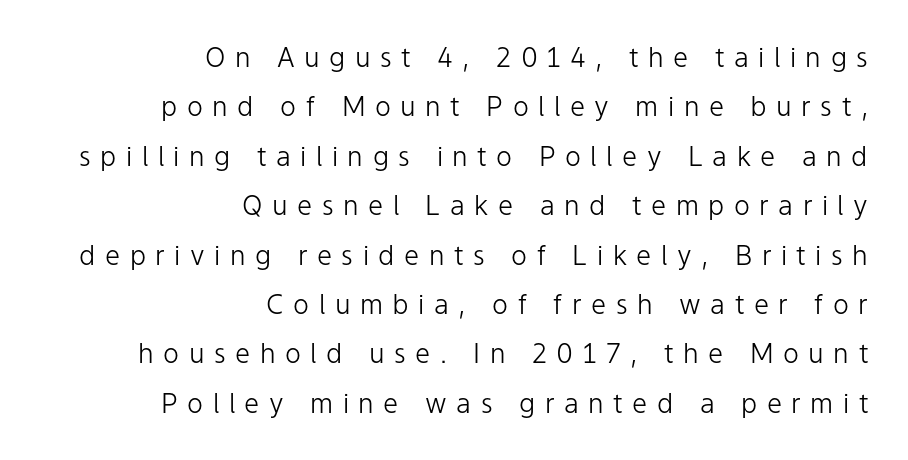
Q: Is the text bold? A: No.
Q: Is the text italic (slanted)? A: No, it is upright.
Q: Is the text underlined? A: No.
Q: How is the paragraph aligned? A: Right-aligned.
Q: Is the spacing between letters normal or unusually wide? A: Unusually wide.
